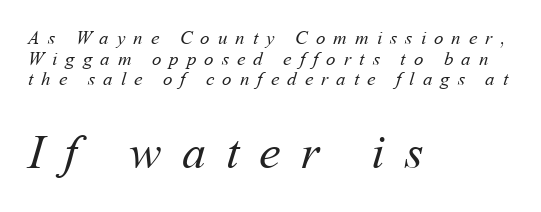
{"bold": "no", "weight": "regular", "width": "normal", "stroke_contrast": "medium", "x_height": "medium", "monospaced": "no", "underline": "no", "align": "left", "line_spacing": "tight", "line_spacing_ratio": 1.09, "letter_spacing": "wide", "letter_spacing_em": 0.42, "larger_block": "second", "size_ratio": 2.53, "glyph_px": 48}
